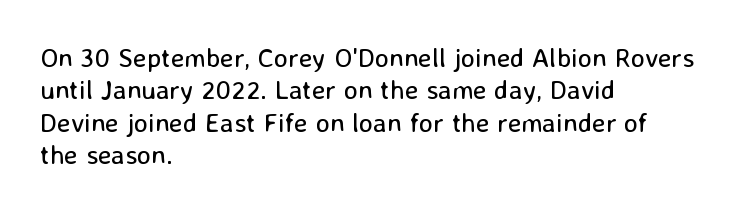
Q: Is the text bold? A: No.
Q: Is the text italic (slanted)? A: No, it is upright.
Q: Is the text underlined? A: No.
Q: How is the paragraph aligned? A: Left-aligned.
Q: Is the spacing between letters normal or unusually wide? A: Normal.
